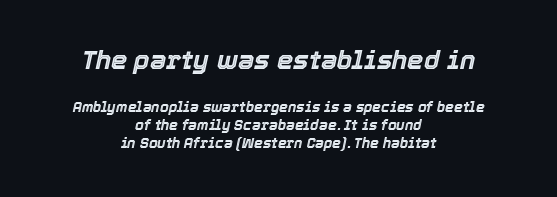
The image shows 26 px text type, italic (leaning right); set centered, normal line spacing (1.29x), normal letter spacing, not underlined; the first (top) block is 1.86x larger.
